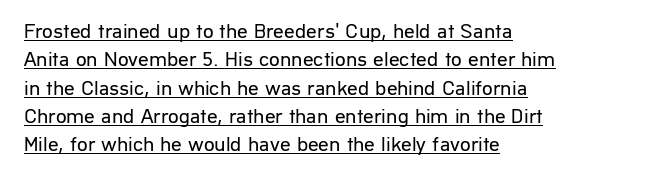
{"italic": "no", "bold": "no", "underline": "yes", "align": "left", "line_spacing": "normal", "line_spacing_ratio": 1.35, "letter_spacing": "normal", "letter_spacing_em": 0.0, "glyph_px": 21}
